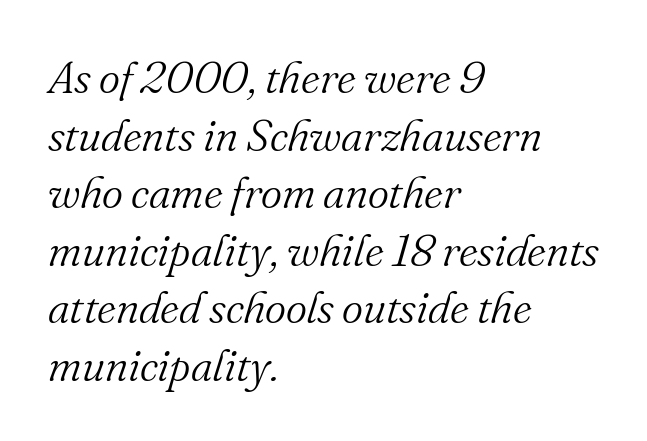
The axis of the letterforms is tilted away from vertical. Serifs: yes, visible at the terminals of the letterforms. Line starts are locked; line ends wander. Check under the words: just untouched page. You could not count columns in this text — the font is proportionally spaced.
